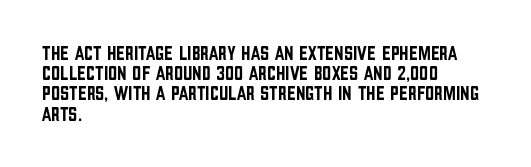
Q: Is the text italic (slanted)? A: No, it is upright.
Q: Is the text underlined? A: No.
Q: How is the paragraph aligned? A: Left-aligned.
Q: Is the spacing between letters normal or unusually wide? A: Normal.
Q: Is the spacing between lines tight, normal or loose? A: Tight.
